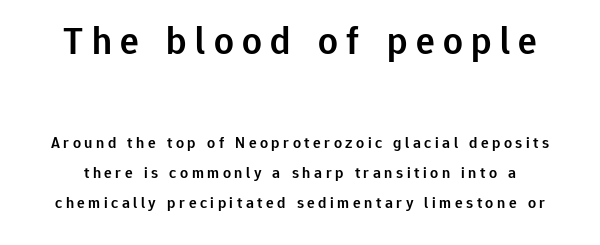
The image shows 39 px semibold sans-serif type, upright; set line spacing 1.88x, unusually wide letter spacing (+0.22 em), not underlined; the first (top) block is 2.44x larger; low stroke contrast and a medium x-height.
